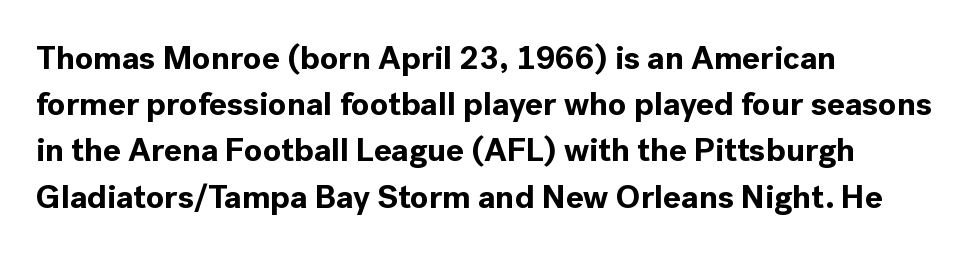
This rendering leaves character spacing at its baseline value. Character widths vary here, with narrow letters taking less room than wide ones. The lettering holds an erect, upright posture throughout. The typeface chosen for these lines omits serifs. Regarding leading, the lines here are spaced in the standard way.
